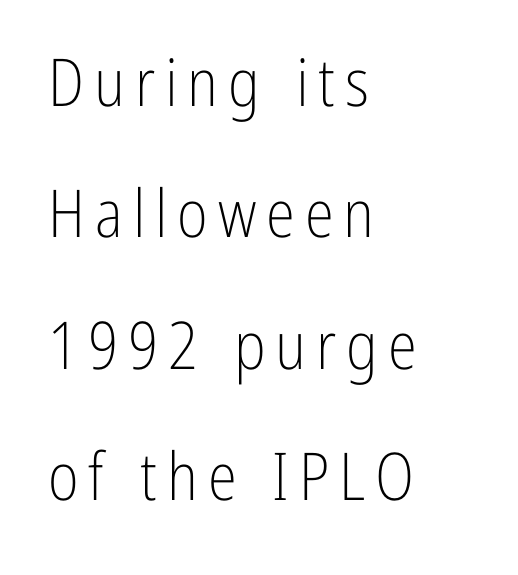
The image shows 66 px light, condensed sans-serif type, upright; set left-aligned, loose line spacing (1.99x), not underlined; low stroke contrast and a medium x-height.
